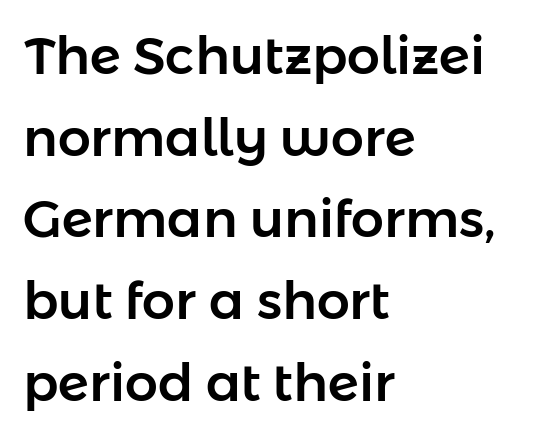
The image shows 52 px sans-serif type, upright; set left-aligned, normal line spacing (1.57x), normal letter spacing, not underlined; low stroke contrast and a medium x-height.
